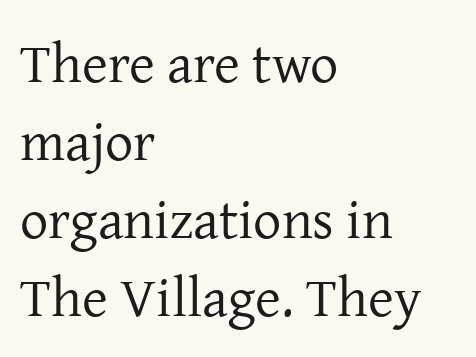
{"serif": "yes", "italic": "no", "bold": "no", "weight": "regular", "width": "normal", "stroke_contrast": "low", "x_height": "medium", "monospaced": "no", "underline": "no", "align": "left", "line_spacing": "normal", "line_spacing_ratio": 1.39, "letter_spacing": "normal", "letter_spacing_em": 0.0, "glyph_px": 56}
